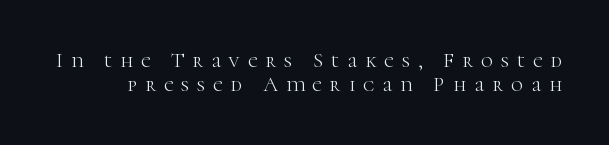
Nope, not italic — everything's standing straight. How are the letters spaced? Widely, with obvious added tracking. The area under the type is left untouched. Each stroke keeps to a modest, everyday thickness or less. This sample trades vertical openness for compactness between lines.
